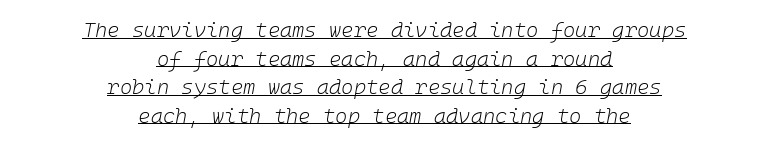
Q: Is the text bold? A: No.
Q: Is the text italic (slanted)? A: Yes, it leans right by about 10 degrees.
Q: Is the text underlined? A: Yes.
Q: How is the paragraph aligned? A: Centered.
Q: Is the spacing between letters normal or unusually wide? A: Normal.
Q: Is the spacing between lines tight, normal or loose? A: Normal.
